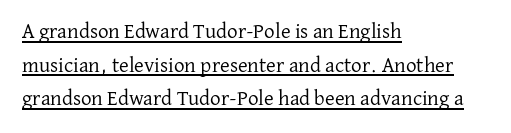
The image shows 21 px text type, upright; set left-aligned, normal line spacing (1.6x), normal letter spacing, underlined.
